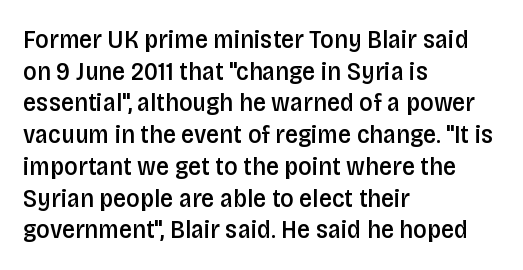
Q: Is the text bold? A: Semi-bold.
Q: Is the text italic (slanted)? A: No, it is upright.
Q: Is the text underlined? A: No.
Q: How is the paragraph aligned? A: Left-aligned.
Q: Is the spacing between letters normal or unusually wide? A: Normal.
